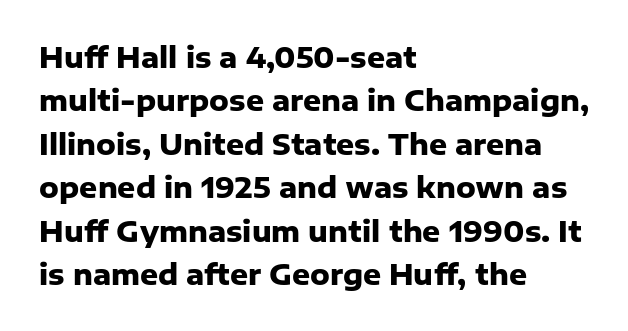
{"serif": "no", "italic": "no", "bold": "yes", "weight": "heavy", "width": "normal", "stroke_contrast": "low", "x_height": "medium", "monospaced": "no", "underline": "no", "align": "left", "line_spacing": "normal", "line_spacing_ratio": 1.55, "letter_spacing": "normal", "letter_spacing_em": 0.0, "glyph_px": 28}
